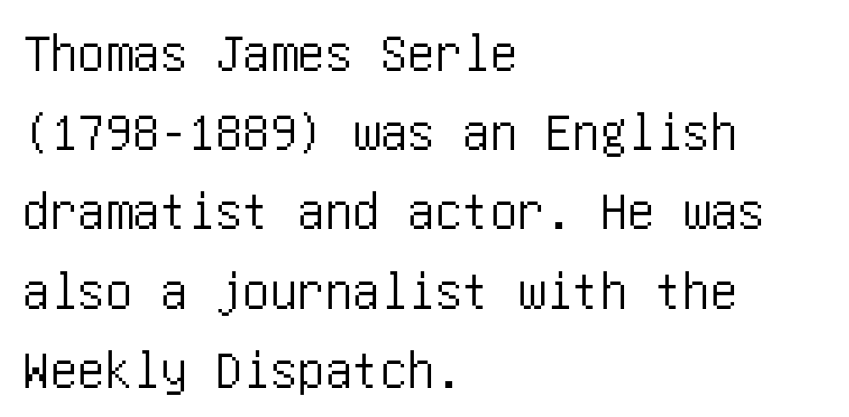
You can tell from the bare stems that sans-serif type was used. When letters stand straight like this, we call the style roman or upright. Between one letter and the next there's only the usual sliver of space. Each new line begins a customary step beneath the previous one. In CSS terms this would be text-align: left.
